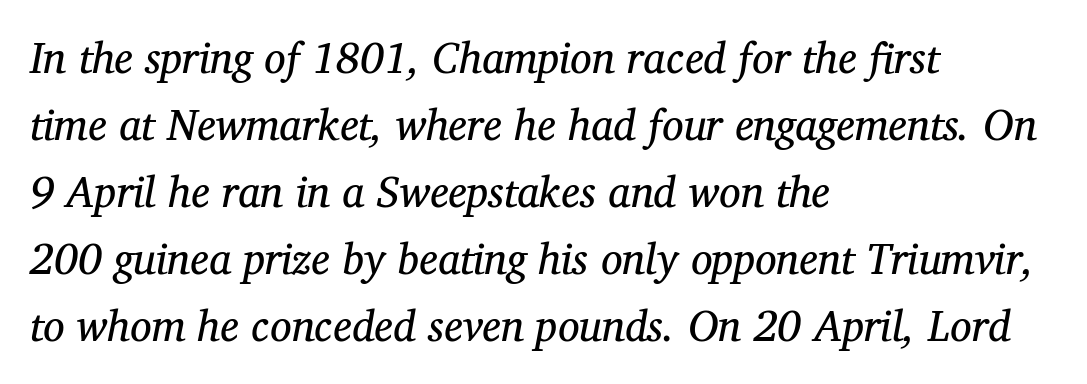
The image shows 43 px regular-weight serif type, italic (leaning right); set left-aligned, normal line spacing (1.56x), normal letter spacing, not underlined; medium stroke contrast and a medium x-height.
